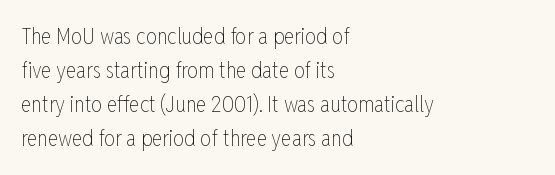
Caption: multi-line text, flush left, ragged right. Rendered with straight, roman letterforms. Beneath every word, the page is bare. Weight: not bold — regular or lighter. Nobody touched the tracking dial on this one. Vertically, the passage feels balanced, rows spaced as you'd expect.
